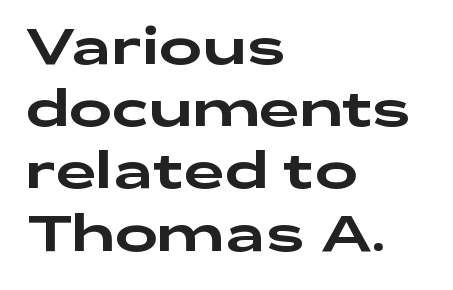
The image shows 51 px wide sans-serif type, upright; set left-aligned, line spacing 1.22x, normal letter spacing, not underlined; low stroke contrast and a medium x-height.
